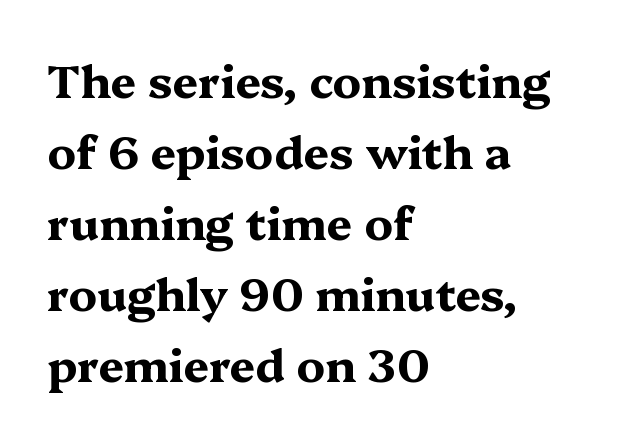
{"serif": "yes", "italic": "no", "bold": "yes", "weight": "bold", "width": "wide", "stroke_contrast": "medium", "x_height": "medium", "monospaced": "no", "underline": "no", "align": "left", "line_spacing": "normal", "line_spacing_ratio": 1.58, "letter_spacing": "normal", "letter_spacing_em": 0.0, "glyph_px": 45}
